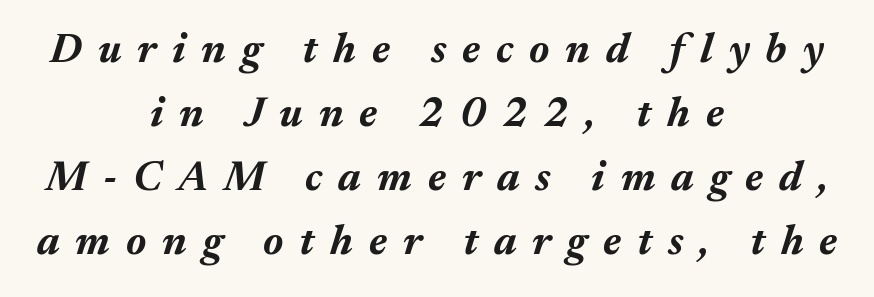
{"italic": "yes", "lean": "right", "slant_degrees": 17, "bold": "yes", "weight": "bold", "width": "normal", "stroke_contrast": "medium", "x_height": "medium", "monospaced": "no", "underline": "no", "align": "center", "line_spacing": "normal", "line_spacing_ratio": 1.52, "letter_spacing": "wide", "letter_spacing_em": 0.38, "glyph_px": 42}
